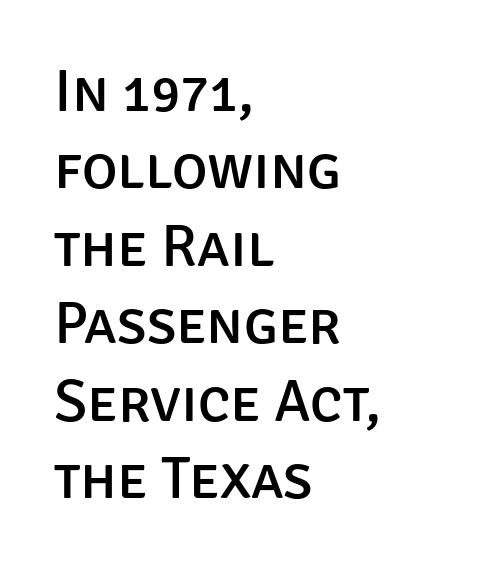
The image shows 60 px sans-serif type, upright; set left-aligned, normal line spacing (1.29x), normal letter spacing, not underlined; low stroke contrast and a large x-height.
